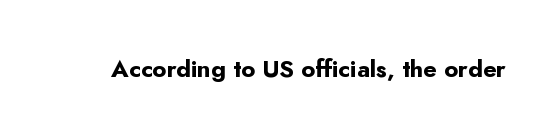
Q: Is the text bold? A: Yes.
Q: Is the text italic (slanted)? A: No, it is upright.
Q: Is the text underlined? A: No.
Q: Is the spacing between letters normal or unusually wide? A: Normal.
